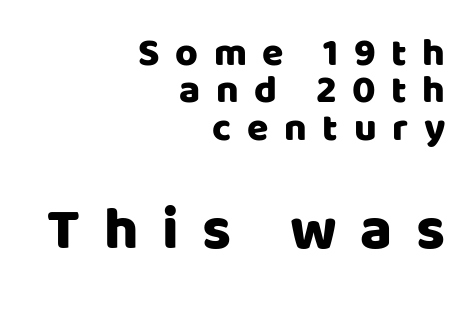
The image shows 59 px sans-serif type, upright; set right-aligned, tight line spacing (0.96x), unusually wide letter spacing (+0.4 em), not underlined; the second (bottom) block is 1.51x larger; low stroke contrast and a large x-height.
